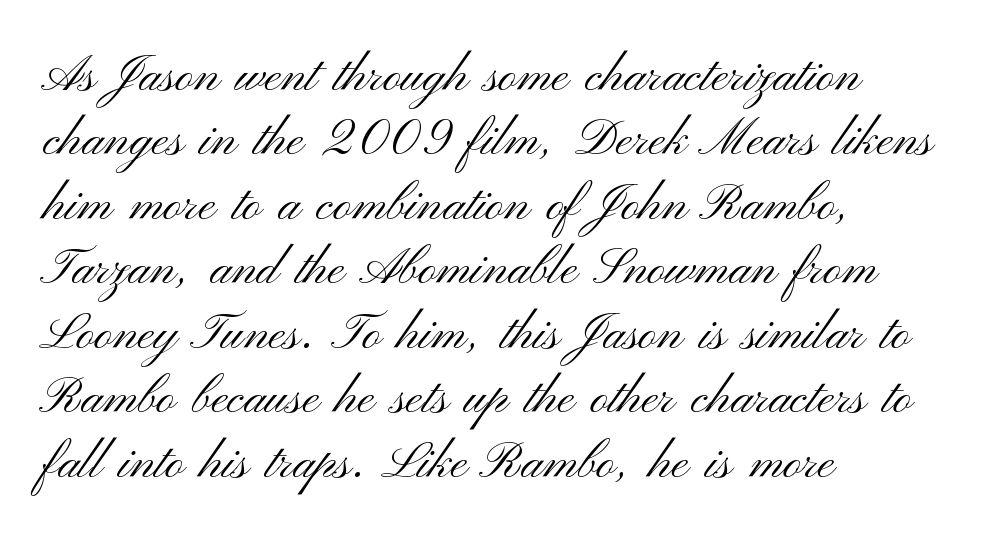
{"serif": "no", "bold": "no", "weight": "light", "width": "wide", "stroke_contrast": "medium", "x_height": "small", "monospaced": "no", "underline": "no", "align": "left", "line_spacing": "normal", "line_spacing_ratio": 1.29, "letter_spacing": "normal", "letter_spacing_em": 0.0, "glyph_px": 50}
